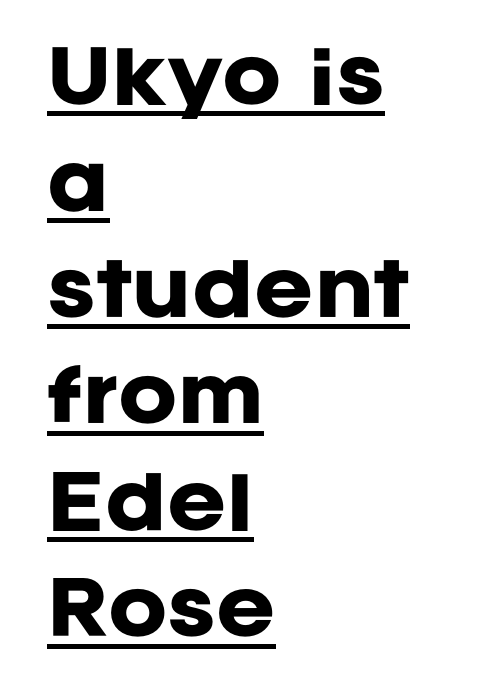
The image shows 71 px heavy sans-serif type, upright; set left-aligned, normal line spacing (1.5x), normal letter spacing, underlined; low stroke contrast and a large x-height.
